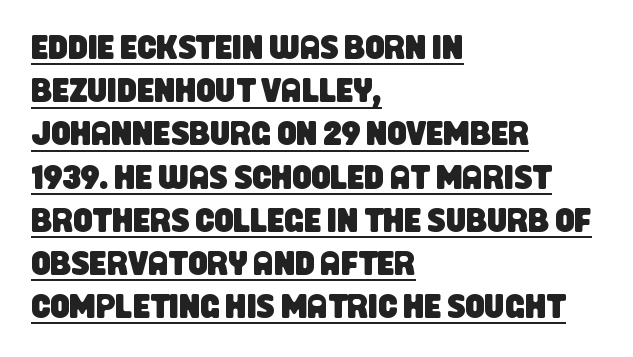
{"serif": "no", "width": "condensed", "stroke_contrast": "low", "x_height": "large", "monospaced": "no", "underline": "yes", "align": "left", "line_spacing": "normal", "line_spacing_ratio": 1.27, "letter_spacing": "normal", "letter_spacing_em": 0.0, "glyph_px": 34}
